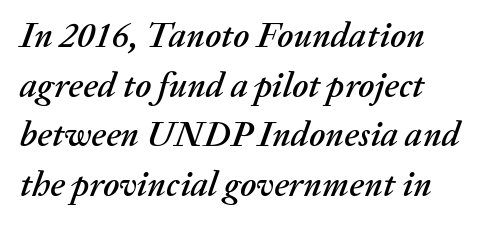
The image shows 35 px text type, italic (leaning right); set normal line spacing (1.42x), normal letter spacing, not underlined; medium stroke contrast and a medium x-height.
